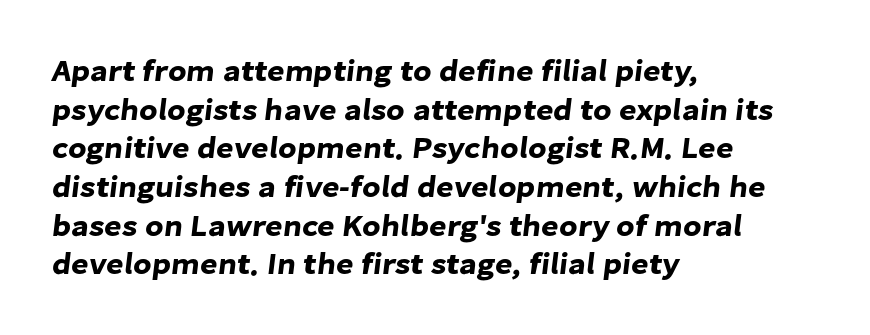
Q: Is the typeface a serif or a sans-serif typeface? A: Sans-serif.
Q: Is the text underlined? A: No.
Q: How is the paragraph aligned? A: Left-aligned.
Q: Is the spacing between letters normal or unusually wide? A: Normal.
Q: Is the spacing between lines tight, normal or loose? A: Normal.
Q: Width (condensed, normal, or wide)? A: Normal.
Q: Stroke contrast? A: Low.
Q: x-height? A: Medium.
Q: Monospaced? A: No.
